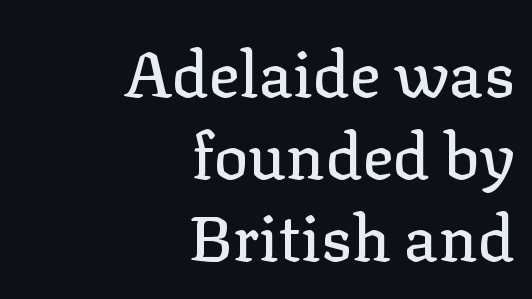
How are the letters spaced? Ordinarily, with no added tracking. The lettering holds an erect, upright posture throughout. The compositor pushed each line to the right boundary. Normally led — the rows are evenly, conventionally spaced.
